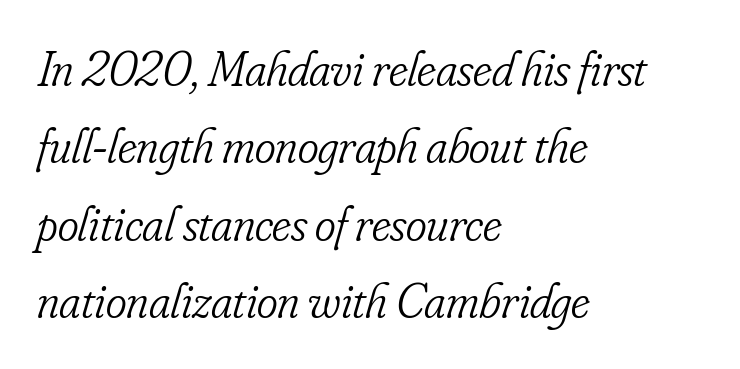
Characters are canted at an angle relative to the baseline's perpendicular. Words float on clear page, feet unadorned. Each word holds together tightly as a unit, with standard inter-letter gaps. The space between consecutive lines is moderate.
